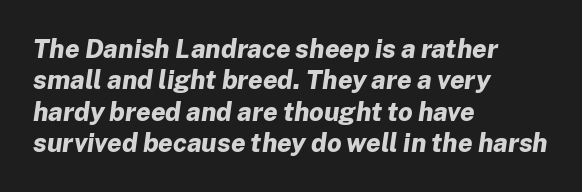
Q: Is the text bold? A: Yes.
Q: Is the text italic (slanted)? A: Yes, it leans right by about 8 degrees.
Q: Is the text underlined? A: No.
Q: How is the paragraph aligned? A: Left-aligned.
Q: Is the spacing between letters normal or unusually wide? A: Normal.
